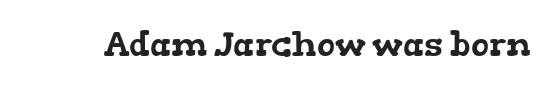
Q: Is the typeface a serif or a sans-serif typeface? A: Serif.
Q: Is the text underlined? A: No.
Q: Is the spacing between letters normal or unusually wide? A: Normal.
Q: Width (condensed, normal, or wide)? A: Wide.
Q: Stroke contrast? A: Low.
Q: x-height? A: Medium.
Q: Monospaced? A: No.
